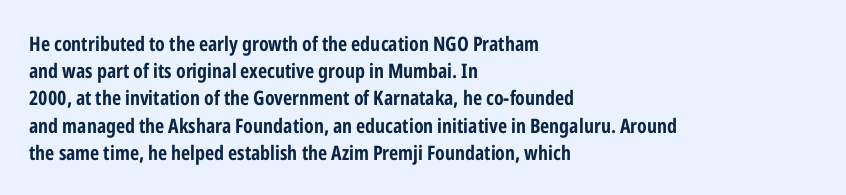
The image shows 20 px bold type, upright; set left-aligned, normal line spacing (1.36x), normal letter spacing, not underlined.
